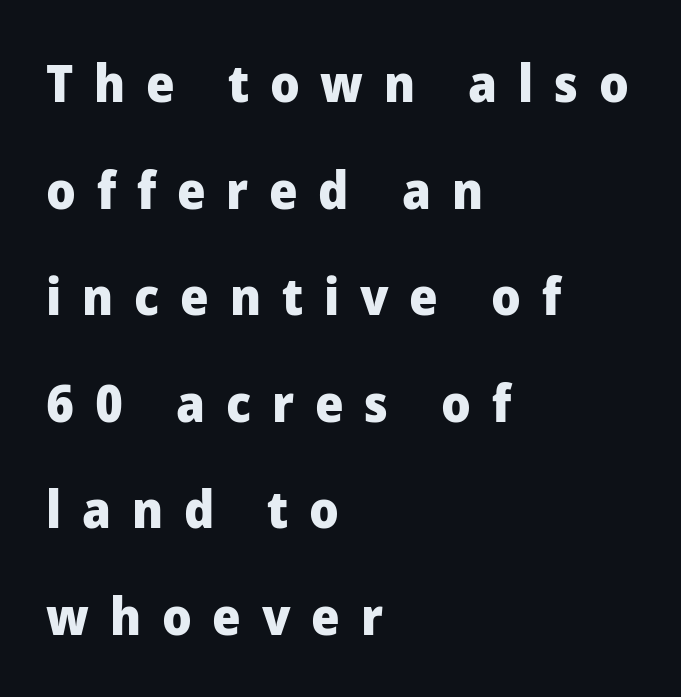
The image shows 52 px heavy sans-serif type, upright; set left-aligned, loose line spacing (2.05x), unusually wide letter spacing (+0.4 em), not underlined; low stroke contrast and a medium x-height.
